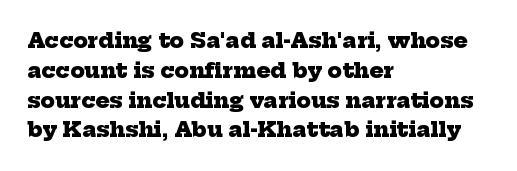
{"bold": "yes", "underline": "no", "align": "left", "line_spacing": "normal", "line_spacing_ratio": 1.42, "letter_spacing": "normal", "letter_spacing_em": 0.0, "glyph_px": 21}
